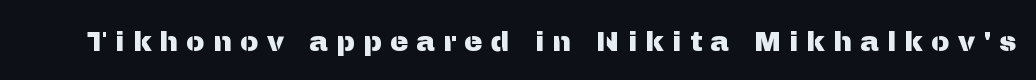
Q: Is the text italic (slanted)? A: No, it is upright.
Q: Is the typeface a serif or a sans-serif typeface? A: Sans-serif.
Q: Is the text underlined? A: No.
Q: Is the spacing between letters normal or unusually wide? A: Unusually wide.
Q: Width (condensed, normal, or wide)? A: Normal.
Q: Stroke contrast? A: Medium.
Q: x-height? A: Medium.
Q: Monospaced? A: No.
